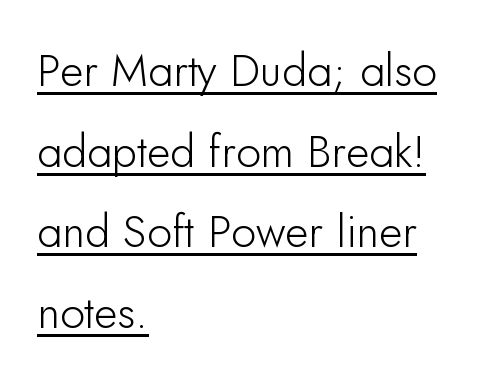
Think of a printed novel: that variable character pitch is what you see here. The lines are quadded left. This is roman type, the default non-slanted kind. Each word holds together tightly as a unit, with standard inter-letter gaps. A continuous stroke trails under the words, as in a hyperlink.
